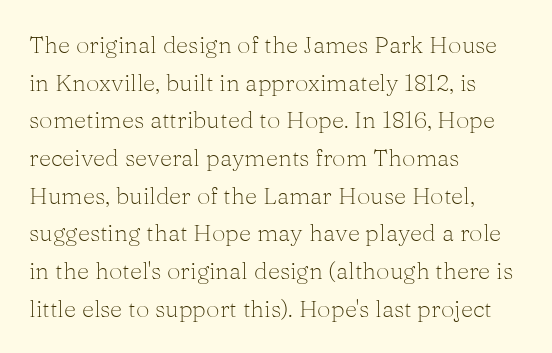
The image shows 24 px text type, upright; set left-aligned, normal line spacing (1.57x), normal letter spacing, not underlined.
